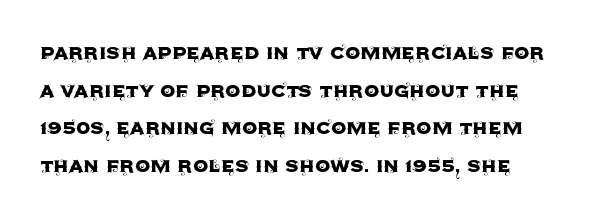
Notice how the stems are strictly vertical — no italics here. A bare baseline throughout the passage. Look at the tracking — it's just the regular setting, nothing added. The block of text has a typical density, with ordinary space between rows.
